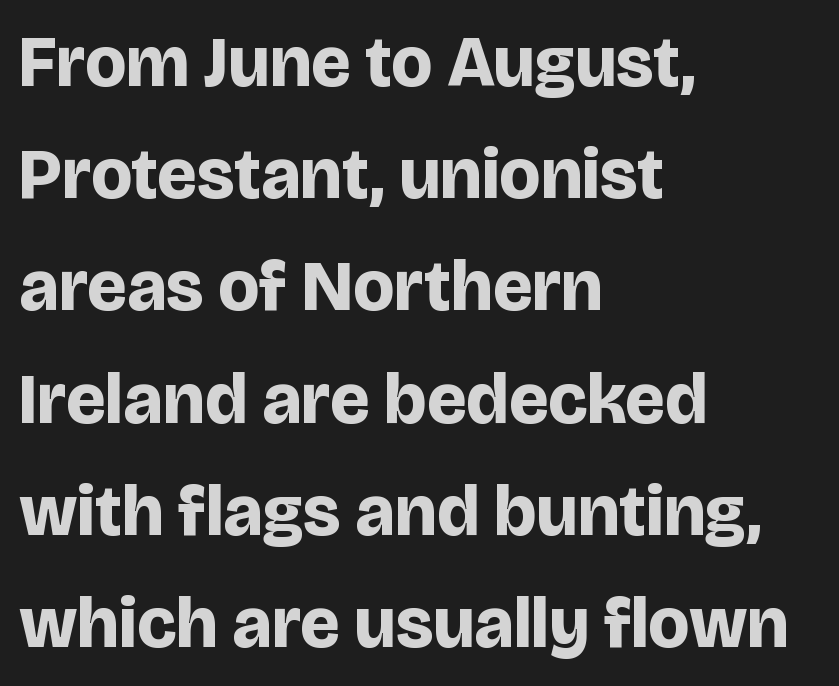
{"serif": "no", "italic": "no", "bold": "yes", "weight": "bold", "width": "normal", "stroke_contrast": "low", "x_height": "large", "monospaced": "no", "underline": "no", "align": "left", "line_spacing": "normal", "line_spacing_ratio": 1.58, "letter_spacing": "normal", "letter_spacing_em": 0.0, "glyph_px": 71}
